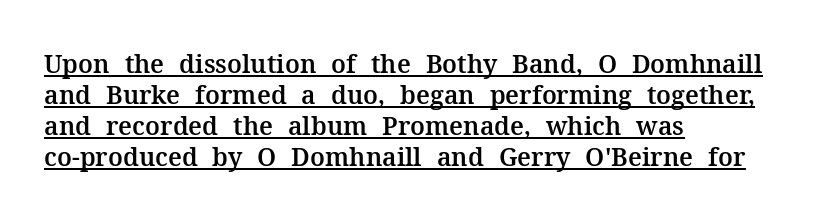
{"italic": "no", "underline": "yes", "align": "left", "line_spacing_ratio": 1.24, "letter_spacing": "normal", "letter_spacing_em": 0.0, "glyph_px": 25}
